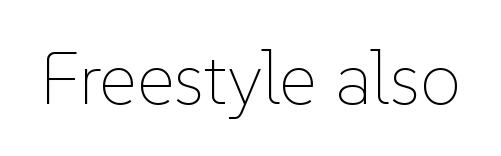
The axis of the letterforms is exactly vertical. On a weight scale, this lands at 450 or below. The foot of each line stays bare and open. Each letter keeps its own natural width here, so spacing adapts to shape. Observe the ordinary spacing: letters are neighbours, not strangers.
